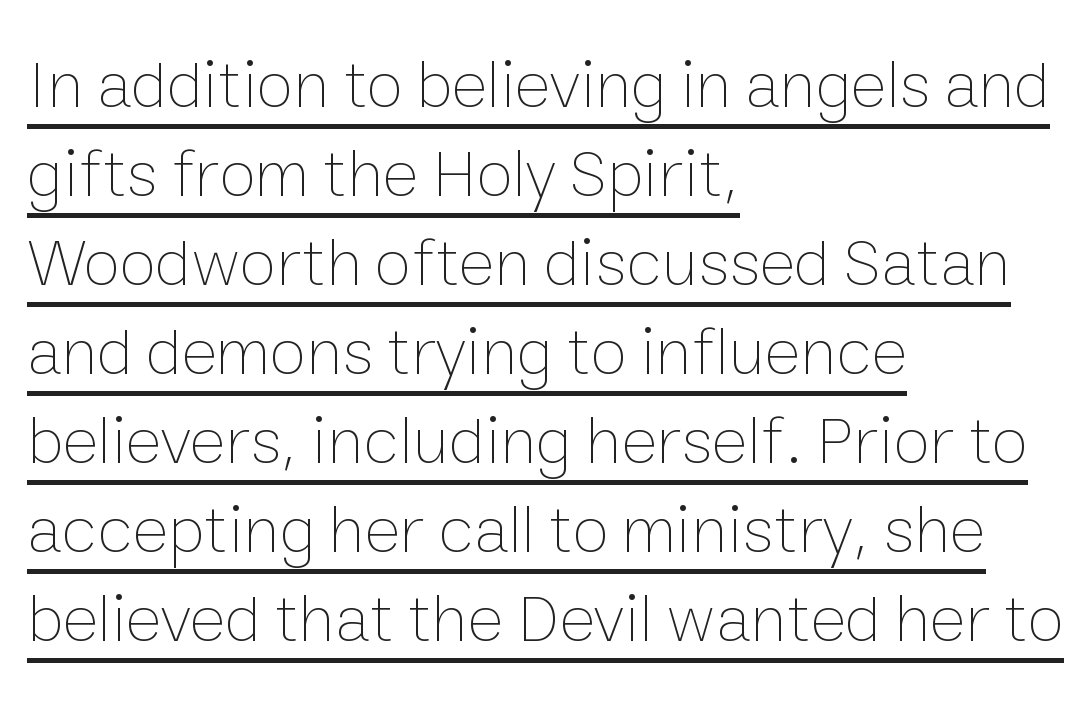
{"italic": "no", "bold": "no", "weight": "thin", "width": "normal", "stroke_contrast": "low", "x_height": "medium", "monospaced": "no", "underline": "yes", "align": "left", "line_spacing": "normal", "line_spacing_ratio": 1.31, "letter_spacing": "normal", "letter_spacing_em": 0.0, "glyph_px": 68}
